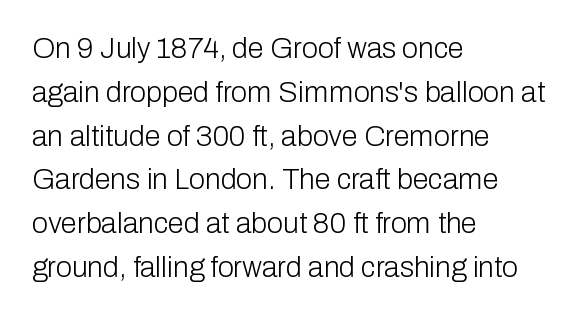
{"serif": "no", "italic": "no", "bold": "no", "weight": "light", "width": "normal", "stroke_contrast": "low", "x_height": "medium", "monospaced": "no", "underline": "no", "align": "left", "line_spacing": "normal", "line_spacing_ratio": 1.51, "letter_spacing": "normal", "letter_spacing_em": 0.0, "glyph_px": 29}
